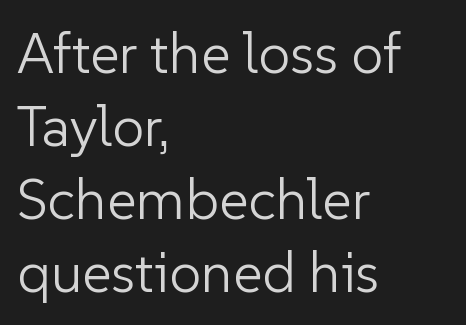
{"serif": "no", "italic": "no", "bold": "no", "weight": "light", "width": "normal", "stroke_contrast": "low", "x_height": "medium", "monospaced": "no", "underline": "no", "align": "left", "line_spacing": "normal", "line_spacing_ratio": 1.28, "letter_spacing": "normal", "letter_spacing_em": 0.0, "glyph_px": 57}
